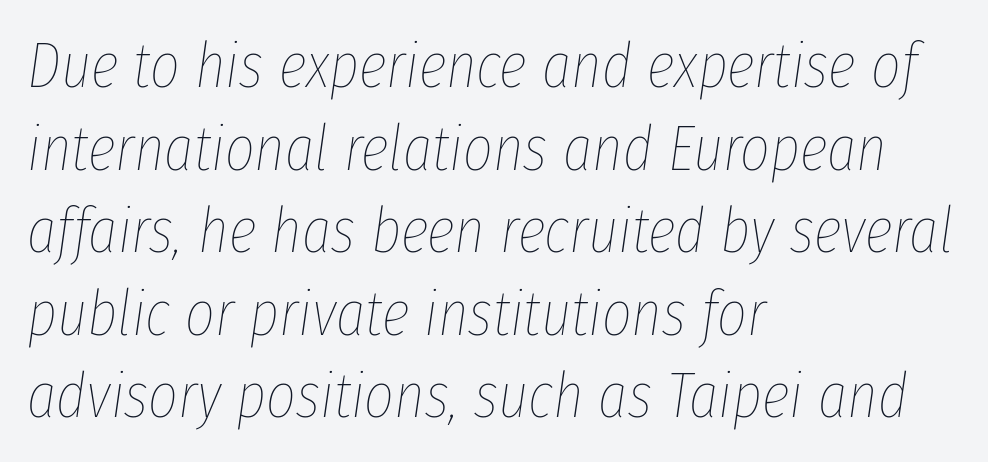
{"italic": "yes", "lean": "right", "slant_degrees": 8, "bold": "no", "weight": "thin", "width": "condensed", "stroke_contrast": "low", "x_height": "medium", "monospaced": "no", "underline": "no", "align": "left", "line_spacing": "normal", "line_spacing_ratio": 1.29, "letter_spacing": "normal", "letter_spacing_em": 0.0, "glyph_px": 64}
